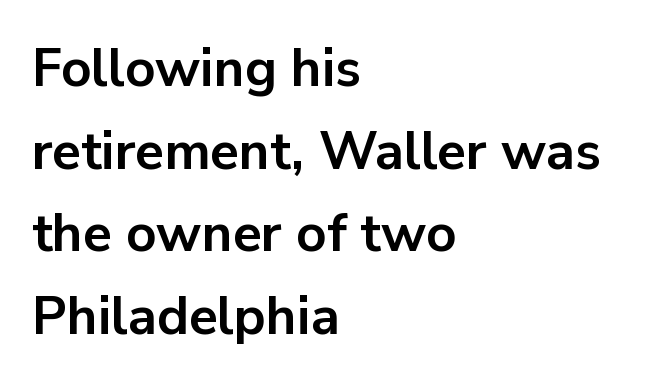
Q: Is the text bold? A: Yes.
Q: Is the text italic (slanted)? A: No, it is upright.
Q: Is the typeface a serif or a sans-serif typeface? A: Sans-serif.
Q: Is the text underlined? A: No.
Q: How is the paragraph aligned? A: Left-aligned.
Q: Is the spacing between letters normal or unusually wide? A: Normal.
Q: Is the spacing between lines tight, normal or loose? A: Normal.
Q: Width (condensed, normal, or wide)? A: Normal.
Q: Stroke contrast? A: Low.
Q: x-height? A: Medium.
Q: Monospaced? A: No.
